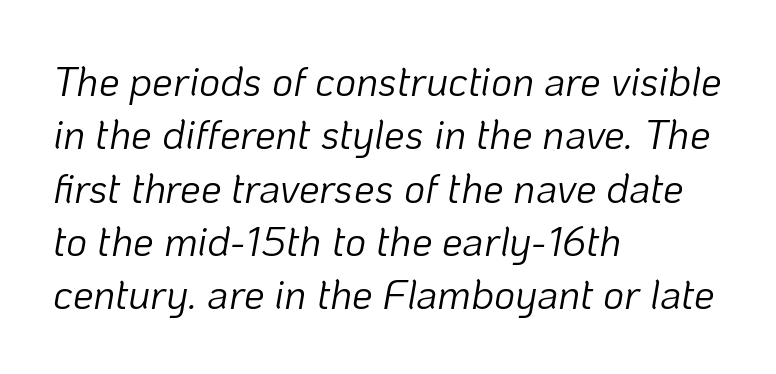
Compared with a typical body face, this is equally light or lighter still. Is the letter spacing exaggerated? No — it looks like the ordinary default. A typesetter would call this proportional, since set widths differ per character. Notice how the passage keeps a crisp vertical edge on the left only. Compared with typical paragraphs, the rows here are spaced about the same.
